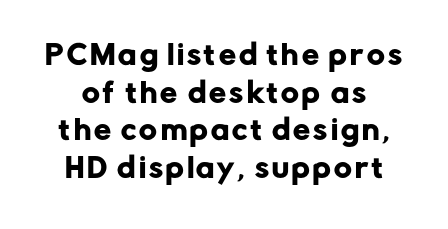
{"italic": "no", "underline": "no", "line_spacing": "normal", "line_spacing_ratio": 1.39, "glyph_px": 27}
